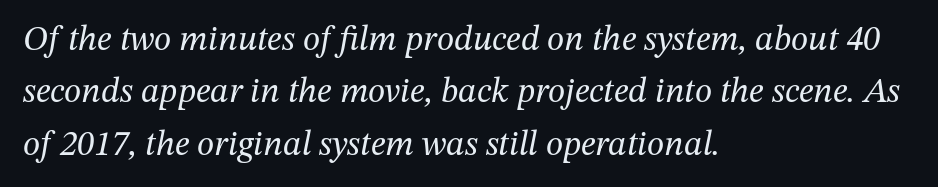
Q: Is the text bold? A: No.
Q: Is the text italic (slanted)? A: Yes, it leans right by about 12 degrees.
Q: Is the typeface a serif or a sans-serif typeface? A: Serif.
Q: Is the text underlined? A: No.
Q: How is the paragraph aligned? A: Left-aligned.
Q: Is the spacing between letters normal or unusually wide? A: Normal.
Q: Is the spacing between lines tight, normal or loose? A: Normal.
Q: Width (condensed, normal, or wide)? A: Normal.
Q: Stroke contrast? A: Medium.
Q: x-height? A: Medium.
Q: Monospaced? A: No.
